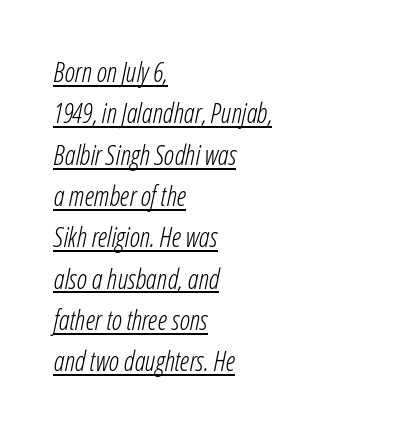
The image shows 27 px text type, italic (leaning right); set left-aligned, normal line spacing (1.53x), normal letter spacing, underlined.
